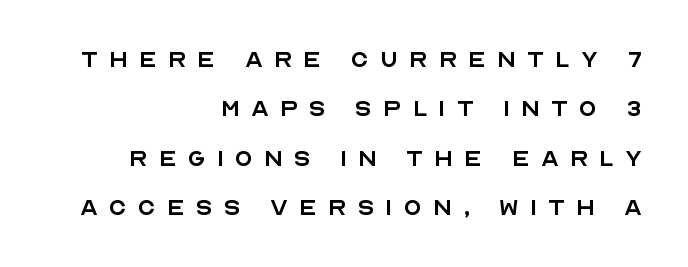
The designer left line spacing at the default. These lines are composed in type without serifs. The rendering uses natural spacing where letterforms have individual widths. Is the letter spacing exaggerated? Yes — the characters are pushed far apart. A typesetter would mark this as roman, not italic. Weight: regular or lighter.
